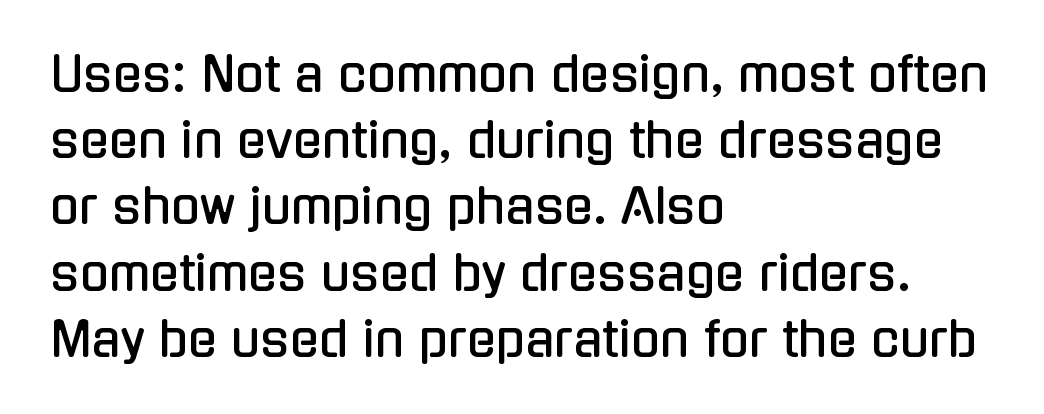
{"serif": "no", "italic": "no", "width": "condensed", "stroke_contrast": "low", "x_height": "medium", "monospaced": "no", "underline": "no", "align": "left", "line_spacing": "normal", "line_spacing_ratio": 1.38, "letter_spacing": "normal", "letter_spacing_em": 0.0, "glyph_px": 48}
